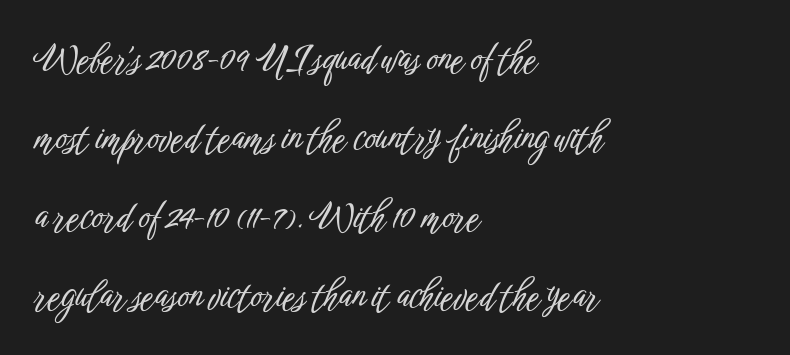
The image shows 36 px condensed sans-serif type; set left-aligned, loose line spacing (2.19x), normal letter spacing, not underlined; low stroke contrast and a medium x-height.
